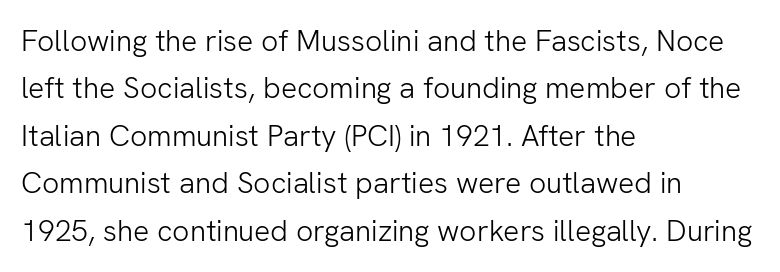
Q: Is the text bold? A: No.
Q: Is the text italic (slanted)? A: No, it is upright.
Q: Is the typeface a serif or a sans-serif typeface? A: Sans-serif.
Q: Is the text underlined? A: No.
Q: How is the paragraph aligned? A: Left-aligned.
Q: Is the spacing between letters normal or unusually wide? A: Normal.
Q: Is the spacing between lines tight, normal or loose? A: Normal.
Q: Width (condensed, normal, or wide)? A: Normal.
Q: Stroke contrast? A: Low.
Q: x-height? A: Medium.
Q: Monospaced? A: No.
